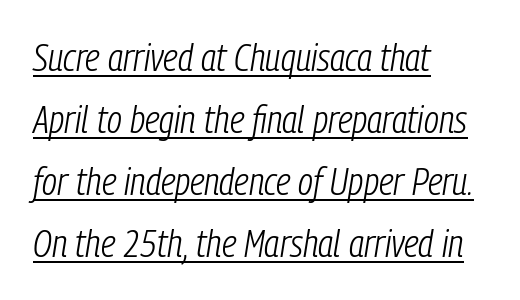
Q: Is the text bold? A: No.
Q: Is the text italic (slanted)? A: Yes, it leans right by about 9 degrees.
Q: Is the text underlined? A: Yes.
Q: How is the paragraph aligned? A: Left-aligned.
Q: Is the spacing between letters normal or unusually wide? A: Normal.
Q: Is the spacing between lines tight, normal or loose? A: Normal.
Q: Width (condensed, normal, or wide)? A: Condensed.
Q: Stroke contrast? A: Low.
Q: x-height? A: Medium.
Q: Monospaced? A: No.
